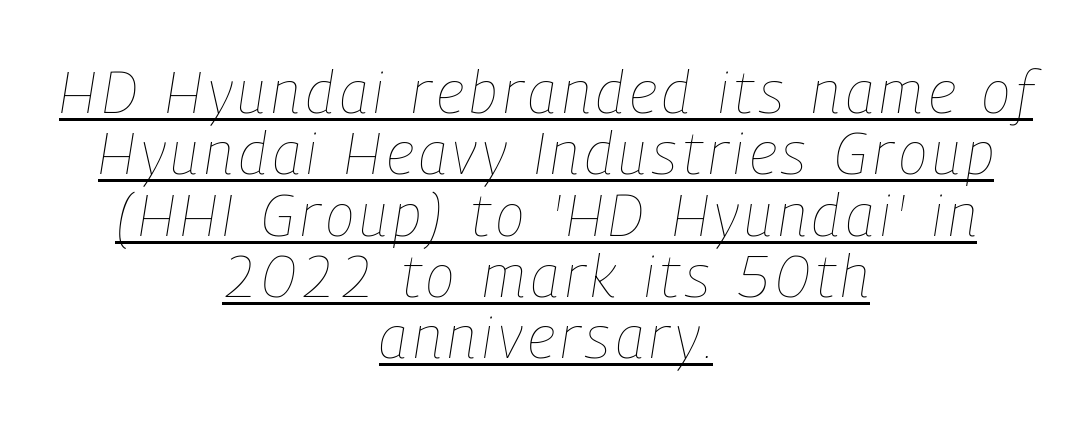
These lines were composed using italics. These characters rest on top of a visible drawn line. Line starts and ends both wander, symmetrically. A quiet, ordinary-to-light weight characterises the typeface. Vertical spacing — tight. A typesetter would call this proportional, since set widths differ per character.
